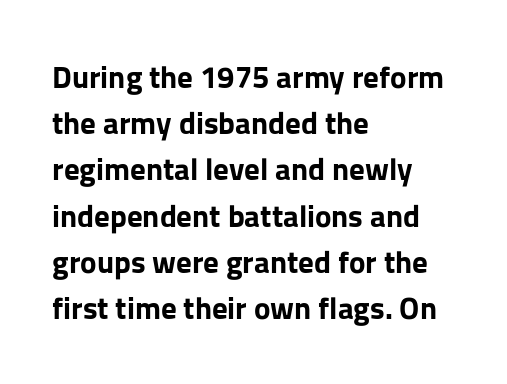
{"serif": "no", "italic": "no", "bold": "yes", "weight": "bold", "width": "normal", "stroke_contrast": "low", "x_height": "medium", "monospaced": "no", "underline": "no", "align": "left", "line_spacing": "normal", "line_spacing_ratio": 1.49, "letter_spacing": "normal", "letter_spacing_em": 0.0, "glyph_px": 31}
